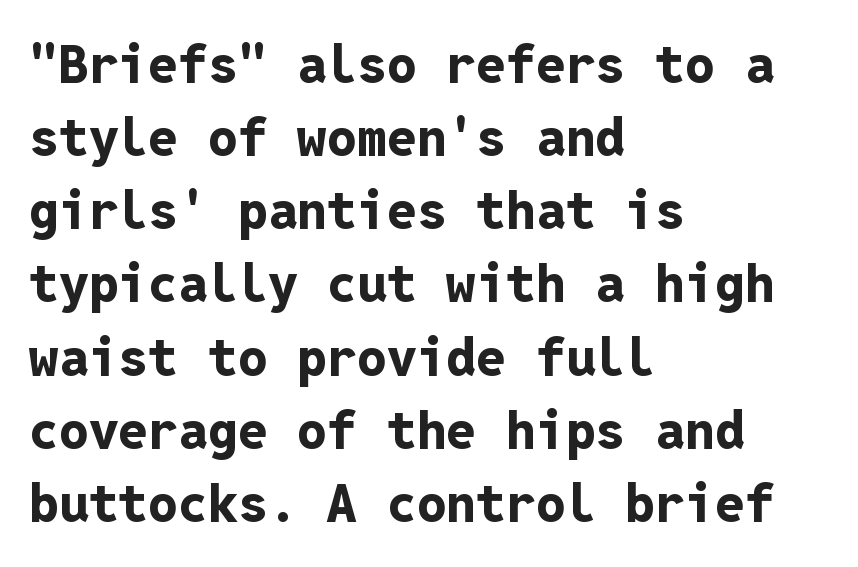
The image shows 53 px bold sans-serif type, upright, monospaced; set left-aligned, normal line spacing (1.38x), normal letter spacing, not underlined; low stroke contrast and a medium x-height.
